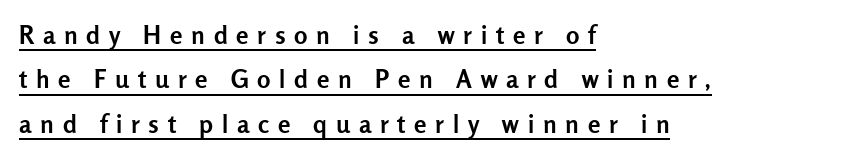
The image shows 25 px bold type, upright; set left-aligned, line spacing 1.78x, unusually wide letter spacing (+0.35 em), underlined.
